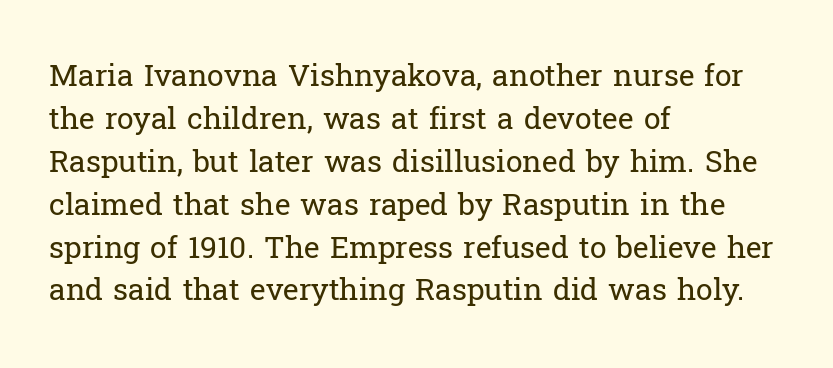
The image shows 30 px regular-weight serif type, upright; set left-aligned, normal line spacing (1.43x), normal letter spacing, not underlined; low stroke contrast and a medium x-height.
